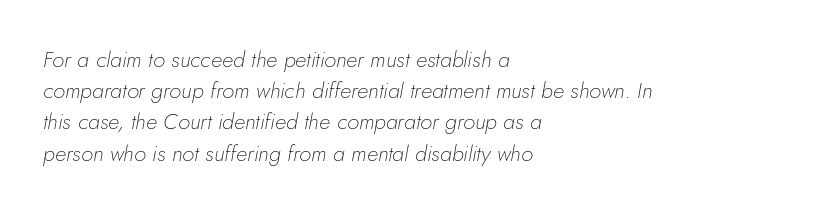
{"italic": "yes", "lean": "right", "slant_degrees": 5, "bold": "no", "underline": "no", "align": "left", "line_spacing": "normal", "line_spacing_ratio": 1.42, "letter_spacing": "normal", "letter_spacing_em": 0.0, "glyph_px": 22}
